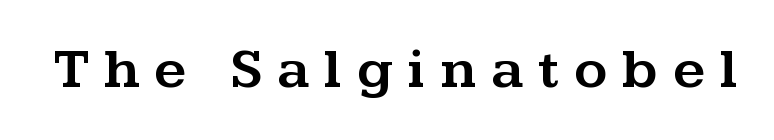
Q: Is the text italic (slanted)? A: No, it is upright.
Q: Is the typeface a serif or a sans-serif typeface? A: Serif.
Q: Is the text underlined? A: No.
Q: Is the spacing between letters normal or unusually wide? A: Unusually wide.
Q: Width (condensed, normal, or wide)? A: Wide.
Q: Stroke contrast? A: Medium.
Q: x-height? A: Medium.
Q: Monospaced? A: No.
